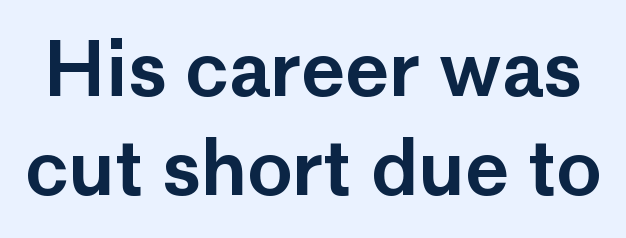
Q: Is the text italic (slanted)? A: No, it is upright.
Q: Is the typeface a serif or a sans-serif typeface? A: Sans-serif.
Q: Is the text underlined? A: No.
Q: Is the spacing between letters normal or unusually wide? A: Normal.
Q: Is the spacing between lines tight, normal or loose? A: Normal.
Q: Width (condensed, normal, or wide)? A: Normal.
Q: Stroke contrast? A: Low.
Q: x-height? A: Medium.
Q: Monospaced? A: No.
